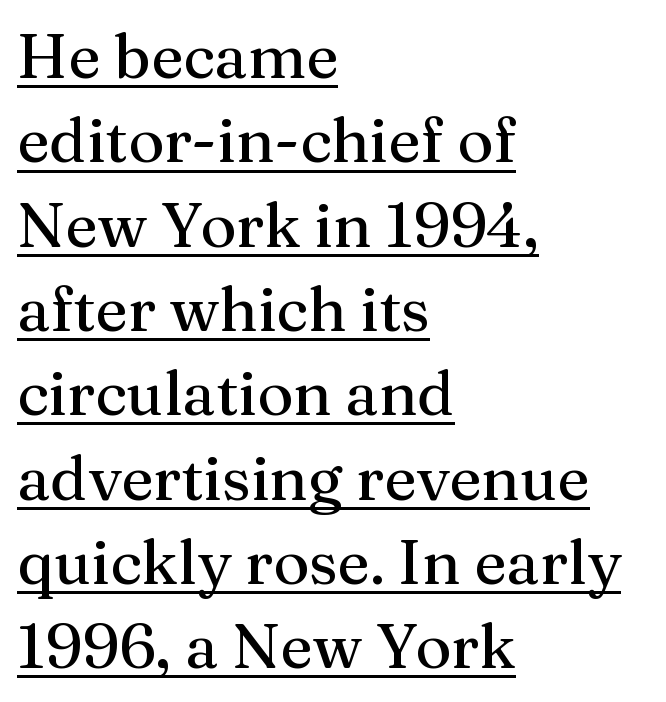
The image shows 62 px serif type, upright; set left-aligned, normal line spacing (1.36x), normal letter spacing, underlined; medium stroke contrast and a medium x-height.
